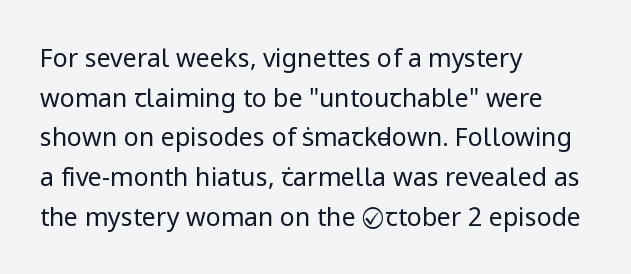
The image shows 25 px text type, upright; set left-aligned, normal line spacing (1.59x), normal letter spacing, not underlined.
